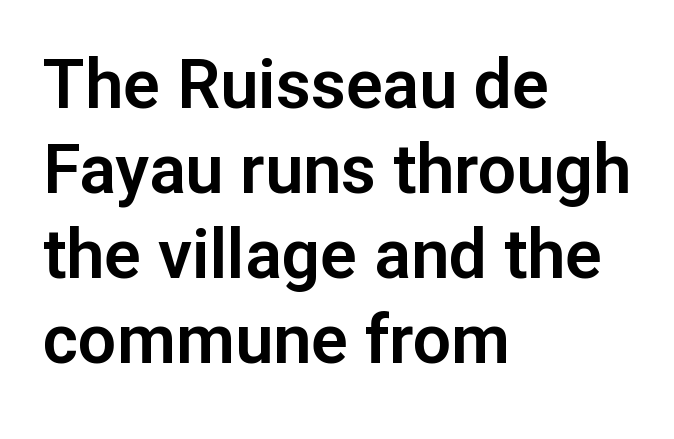
{"serif": "no", "italic": "no", "width": "normal", "stroke_contrast": "low", "x_height": "medium", "monospaced": "no", "underline": "no", "align": "left", "line_spacing": "normal", "line_spacing_ratio": 1.25, "letter_spacing": "normal", "letter_spacing_em": 0.0, "glyph_px": 68}
